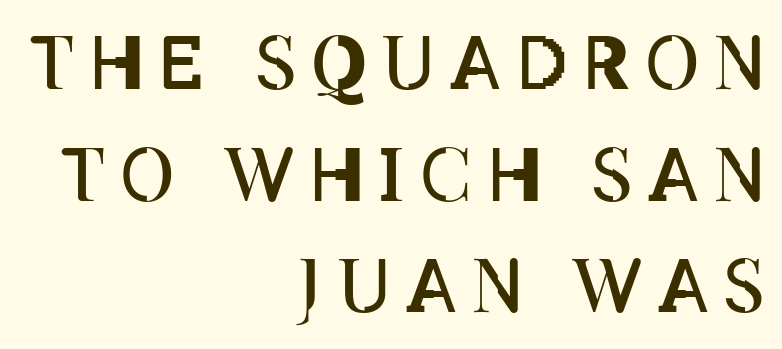
{"italic": "no", "bold": "no", "weight": "regular", "width": "condensed", "stroke_contrast": "low", "x_height": "large", "monospaced": "no", "underline": "no", "align": "right", "line_spacing": "normal", "line_spacing_ratio": 1.53, "letter_spacing": "wide", "letter_spacing_em": 0.22, "glyph_px": 73}
